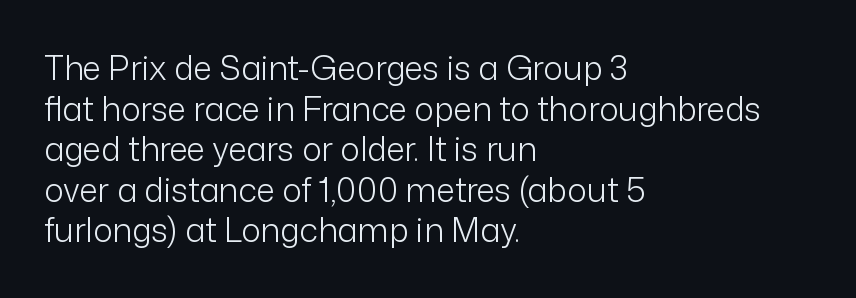
{"serif": "no", "italic": "no", "bold": "no", "weight": "light", "width": "normal", "stroke_contrast": "low", "x_height": "medium", "monospaced": "no", "underline": "no", "align": "left", "line_spacing_ratio": 1.23, "letter_spacing": "normal", "letter_spacing_em": 0.0, "glyph_px": 33}
